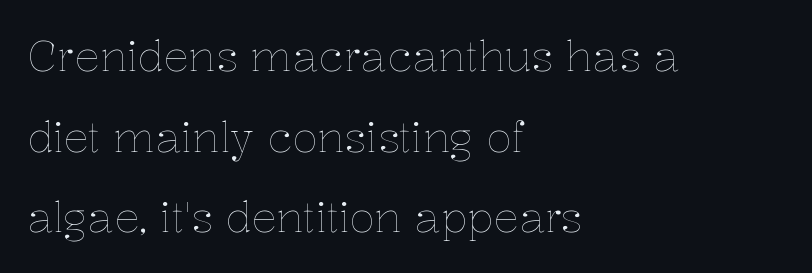
The image shows 42 px thin type, upright; set left-aligned, loose line spacing (1.92x), normal letter spacing, not underlined; low stroke contrast and a medium x-height.
